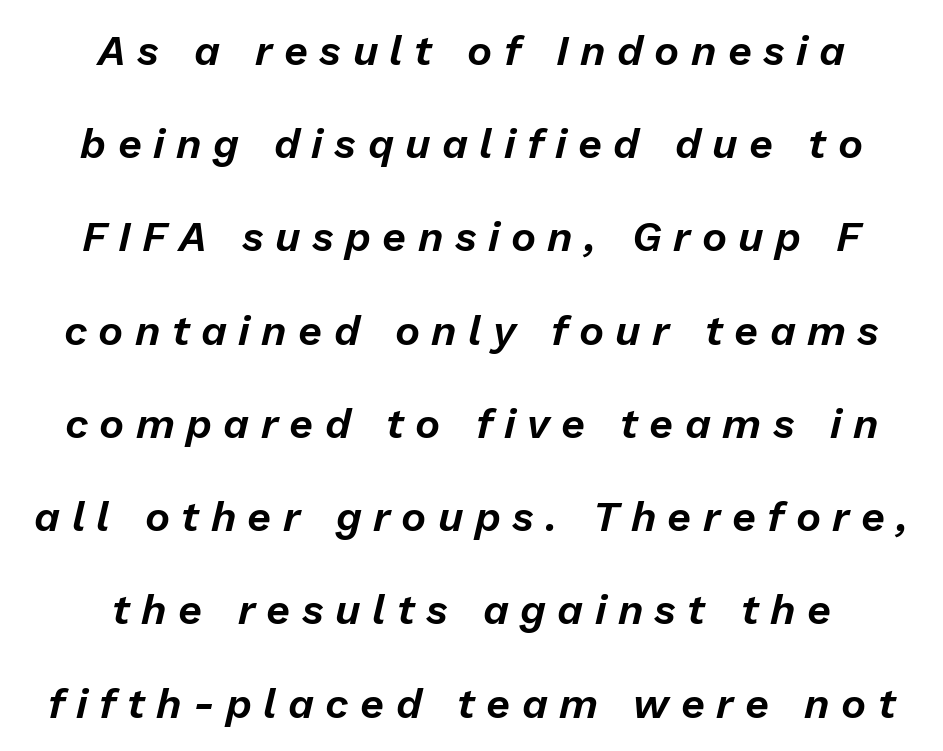
The image shows 42 px text type, italic (leaning right); set centered, loose line spacing (2.22x), unusually wide letter spacing (+0.27 em), not underlined; low stroke contrast and a medium x-height.
